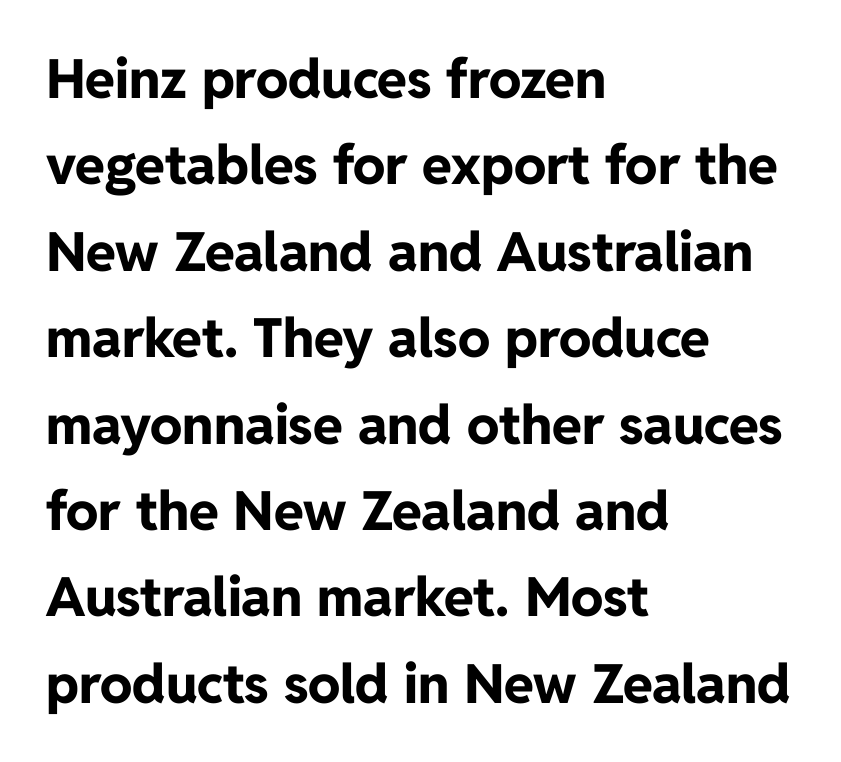
{"serif": "no", "italic": "no", "bold": "yes", "weight": "bold", "width": "normal", "stroke_contrast": "low", "x_height": "medium", "monospaced": "no", "underline": "no", "align": "left", "line_spacing": "normal", "line_spacing_ratio": 1.6, "letter_spacing": "normal", "letter_spacing_em": 0.0, "glyph_px": 54}
